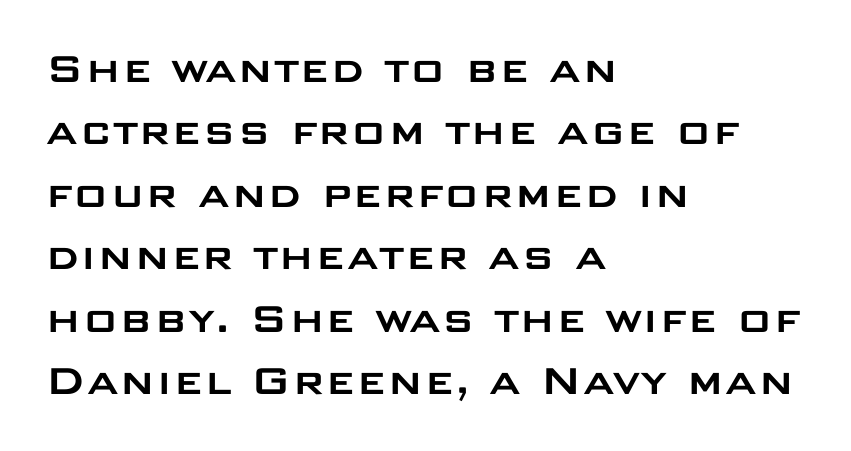
The image shows 48 px wide sans-serif type, upright; set left-aligned, normal line spacing (1.3x), normal letter spacing, not underlined; low stroke contrast and a large x-height.
